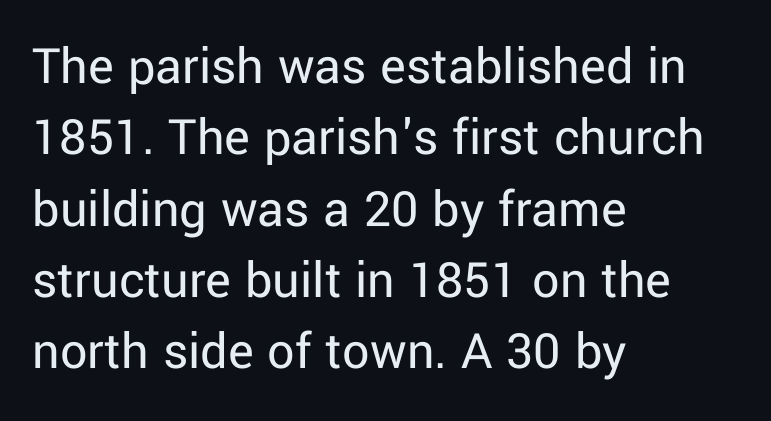
The block of text has a typical density, with ordinary space between rows. Is the type heavy? It reads as light-to-regular instead. The gap between lines stays unmarked. The face used here is rendered with its standard letterfit. Each letter keeps its own natural width here, so spacing adapts to shape.
